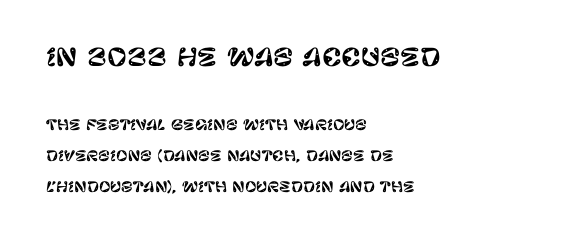
{"underline": "no", "align": "left", "line_spacing": "loose", "line_spacing_ratio": 2.21, "letter_spacing": "normal", "letter_spacing_em": 0.0, "larger_block": "first", "size_ratio": 1.71, "glyph_px": 24}
